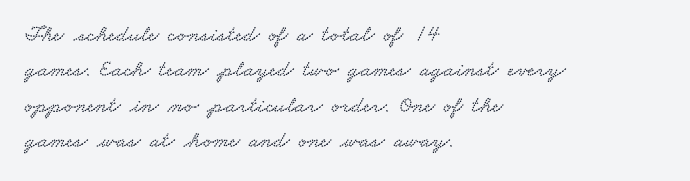
Q: Is the text underlined? A: No.
Q: How is the paragraph aligned? A: Left-aligned.
Q: Is the spacing between letters normal or unusually wide? A: Normal.
Q: Is the spacing between lines tight, normal or loose? A: Normal.
